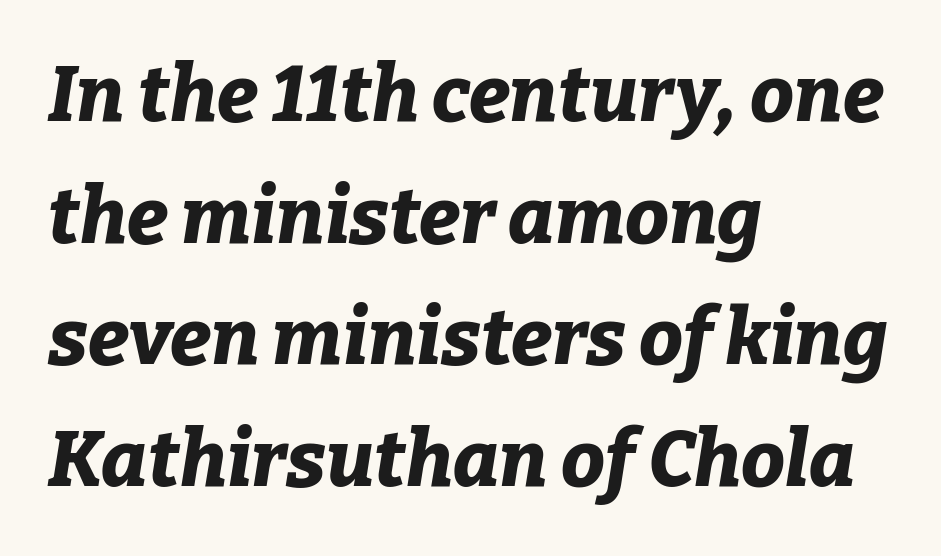
{"italic": "yes", "lean": "right", "slant_degrees": 9, "bold": "yes", "weight": "bold", "width": "normal", "stroke_contrast": "low", "x_height": "medium", "monospaced": "no", "underline": "no", "align": "left", "line_spacing": "normal", "line_spacing_ratio": 1.56, "letter_spacing": "normal", "letter_spacing_em": 0.0, "glyph_px": 78}
